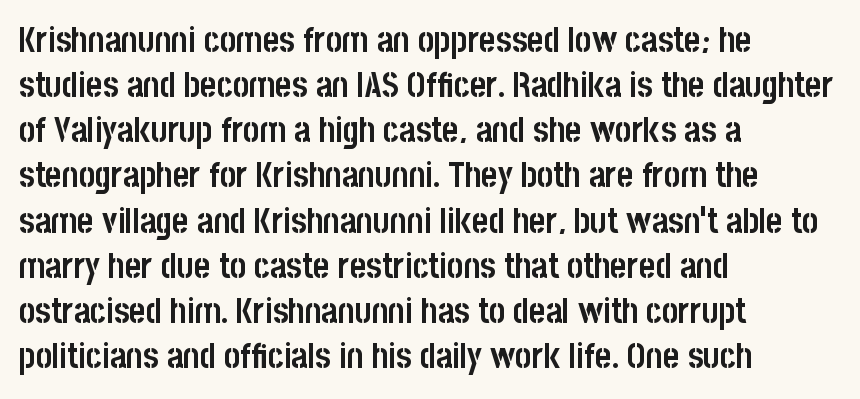
This is roman type, the default non-slanted kind. Thick stems and heavy bowls — unmistakably bold. Does extra space separate the letters? No, they use regular spacing. Leftover space on each line is placed entirely after the last word. To sum up the face: it is a sans, with no serifs.
